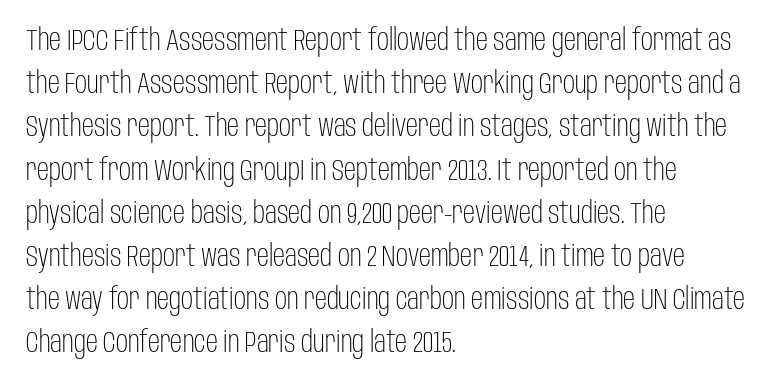
{"serif": "no", "italic": "no", "bold": "no", "weight": "light", "width": "condensed", "stroke_contrast": "low", "x_height": "large", "monospaced": "no", "underline": "no", "align": "left", "line_spacing": "normal", "line_spacing_ratio": 1.44, "letter_spacing": "normal", "letter_spacing_em": 0.0, "glyph_px": 30}
